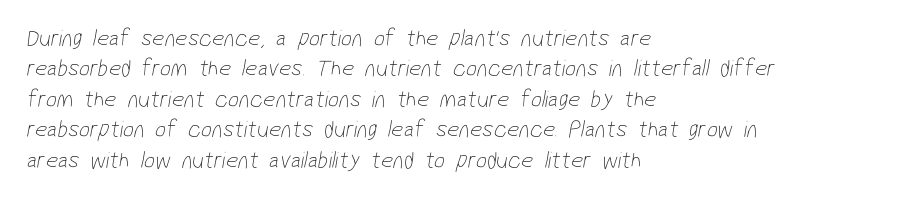
Q: Is the text bold? A: No.
Q: Is the text underlined? A: No.
Q: How is the paragraph aligned? A: Left-aligned.
Q: Is the spacing between letters normal or unusually wide? A: Normal.
Q: Is the spacing between lines tight, normal or loose? A: Normal.
